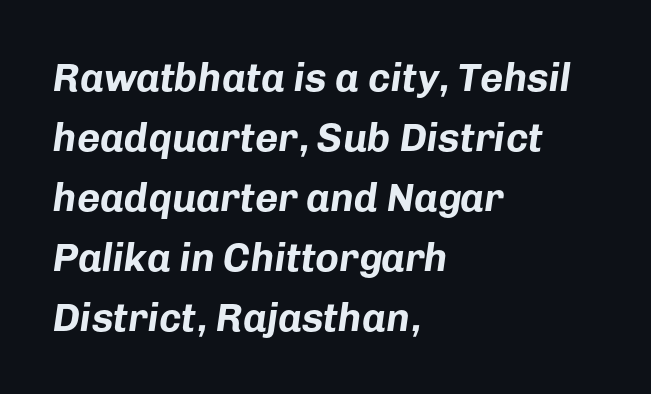
{"italic": "yes", "lean": "right", "slant_degrees": 8, "bold": "yes", "weight": "bold", "width": "normal", "stroke_contrast": "low", "x_height": "medium", "monospaced": "no", "underline": "no", "align": "left", "line_spacing": "normal", "line_spacing_ratio": 1.5, "letter_spacing": "normal", "letter_spacing_em": 0.0, "glyph_px": 40}
